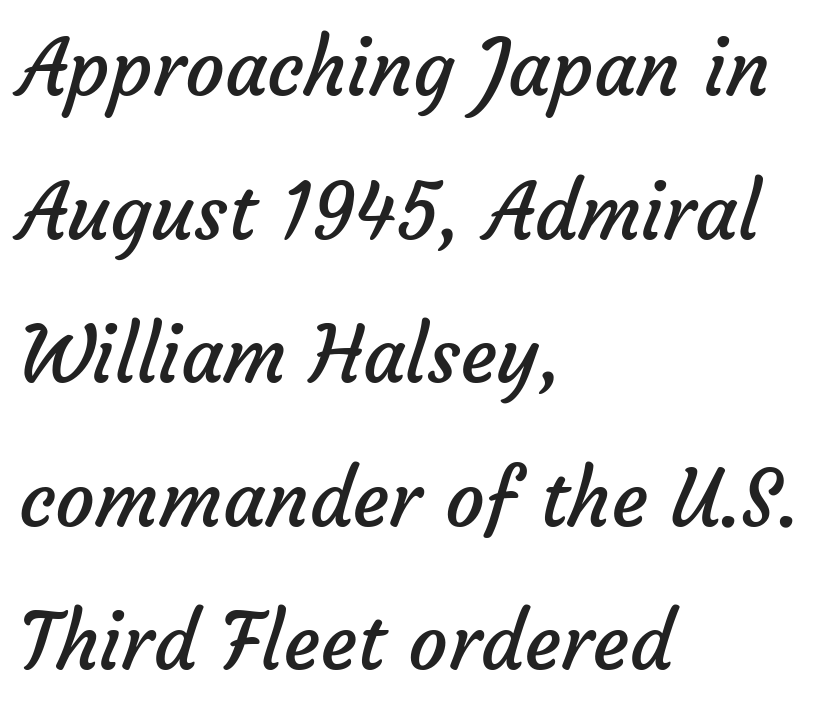
The image shows 78 px regular-weight sans-serif type; set left-aligned, line spacing 1.84x, normal letter spacing, not underlined; low stroke contrast and a medium x-height.
